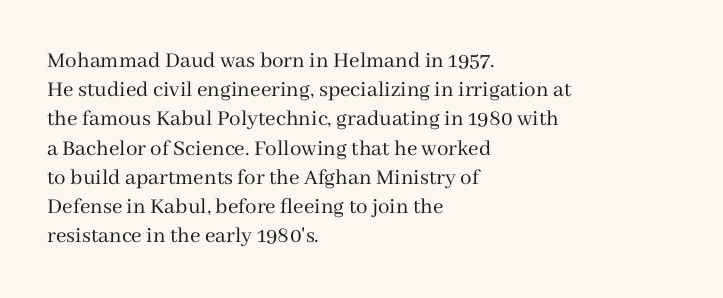
The image shows 23 px text type, upright; set left-aligned, normal line spacing (1.27x), normal letter spacing, not underlined.
